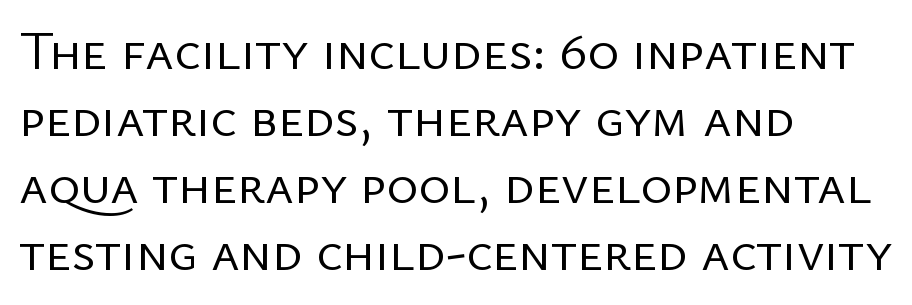
The image shows 54 px regular-weight sans-serif type, upright; set left-aligned, line spacing 1.24x, normal letter spacing, not underlined; low stroke contrast and a medium x-height.
